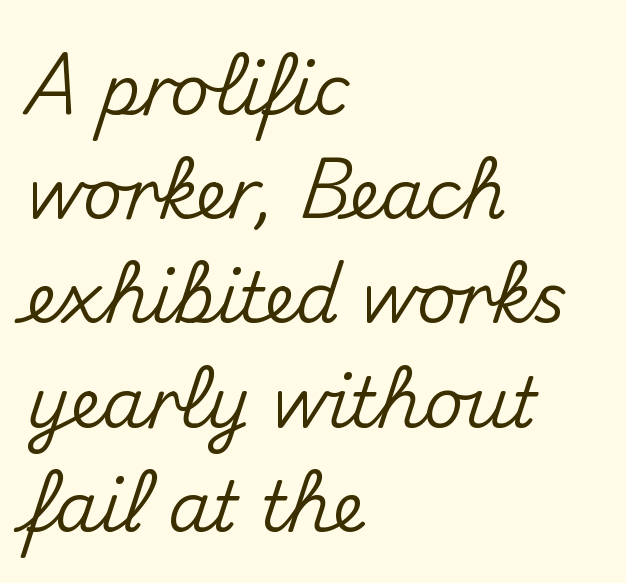
Varying glyph widths throughout — classic text-font behaviour. Summary of vertical rhythm: regular, with standard interline spacing. The typeface chosen for these lines omits serifs. One-word summary of the alignment: left.
